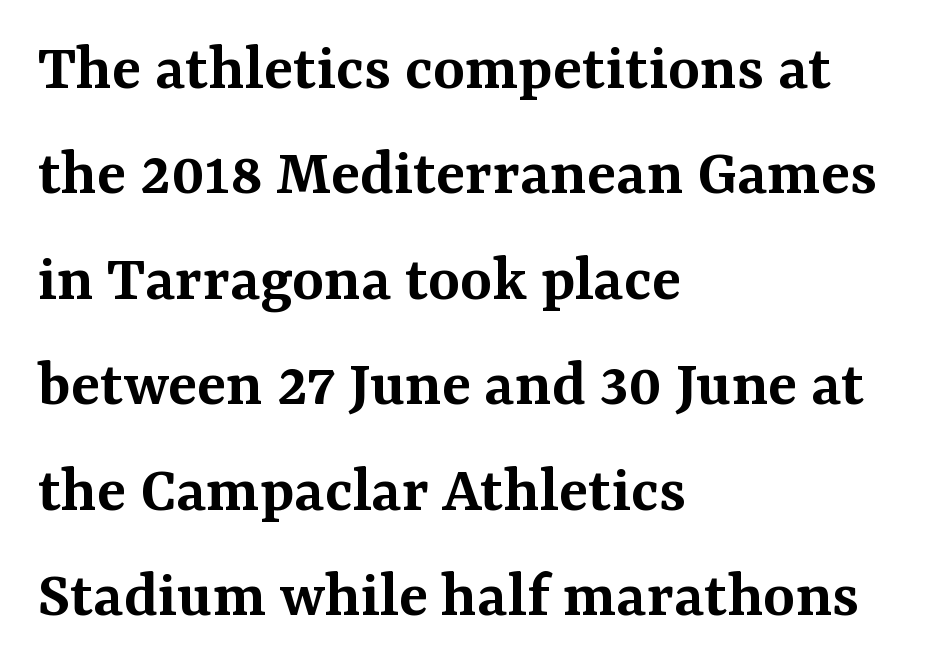
These lines are rendered in a variable-pitch font. Line beginnings align vertically; line endings do not. Does the type have serifs? Yes, each stem ends in a small foot. Check under the words: just untouched page. The face used here is a semibold: visibly heavier than regular, lighter than bold. Does the leading feel generous? No, just average.
